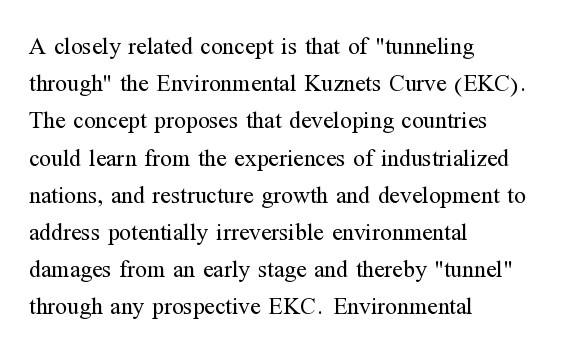
Q: Is the text bold? A: No.
Q: Is the text italic (slanted)? A: No, it is upright.
Q: Is the text underlined? A: No.
Q: How is the paragraph aligned? A: Left-aligned.
Q: Is the spacing between letters normal or unusually wide? A: Normal.
Q: Is the spacing between lines tight, normal or loose? A: Normal.
